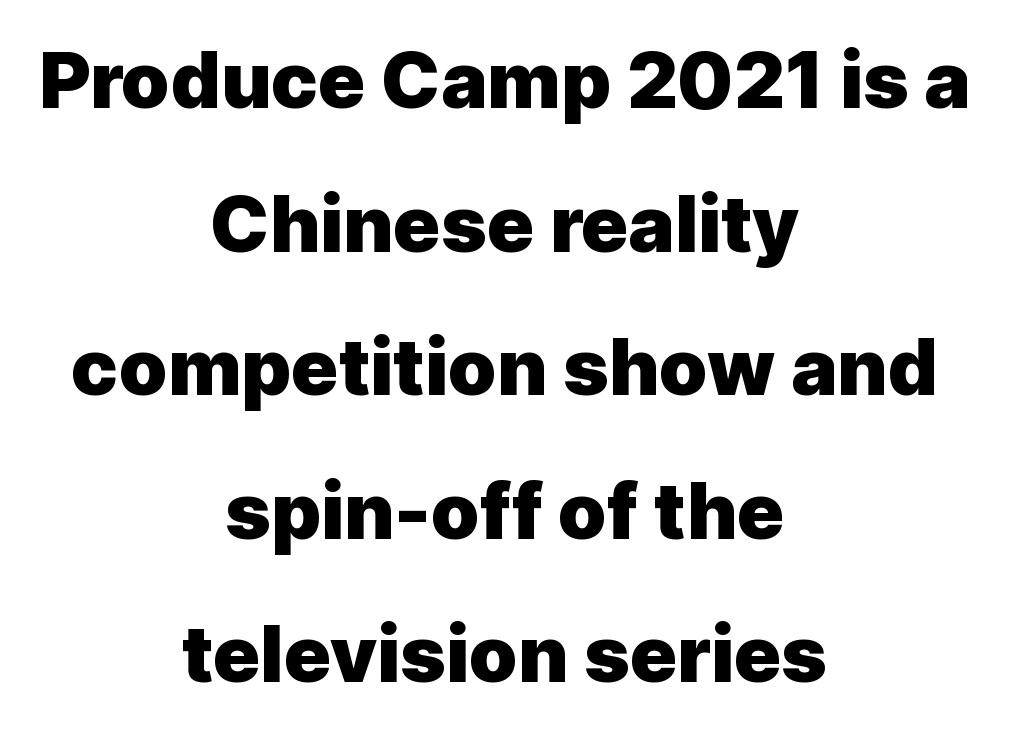
{"serif": "no", "italic": "no", "bold": "yes", "weight": "heavy", "width": "normal", "x_height": "medium", "monospaced": "no", "underline": "no", "align": "center", "line_spacing_ratio": 1.84, "letter_spacing": "normal", "letter_spacing_em": 0.0, "glyph_px": 78}
